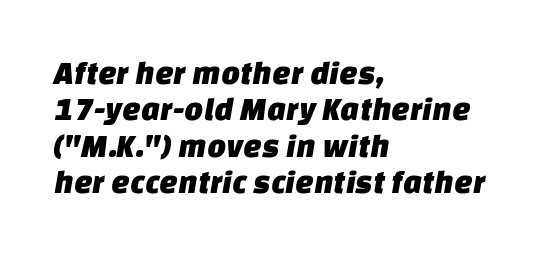
Q: Is the typeface a serif or a sans-serif typeface? A: Sans-serif.
Q: Is the text underlined? A: No.
Q: How is the paragraph aligned? A: Left-aligned.
Q: Is the spacing between letters normal or unusually wide? A: Normal.
Q: Is the spacing between lines tight, normal or loose? A: Tight.
Q: Width (condensed, normal, or wide)? A: Normal.
Q: Stroke contrast? A: Low.
Q: x-height? A: Large.
Q: Monospaced? A: No.
